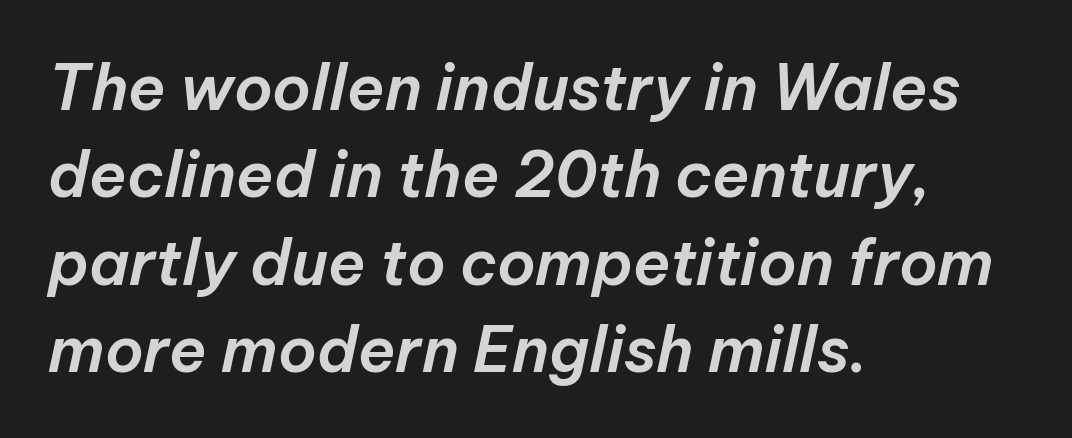
Q: Is the text italic (slanted)? A: Yes, it leans right by about 12 degrees.
Q: Is the text underlined? A: No.
Q: How is the paragraph aligned? A: Left-aligned.
Q: Is the spacing between letters normal or unusually wide? A: Normal.
Q: Is the spacing between lines tight, normal or loose? A: Normal.
Q: Width (condensed, normal, or wide)? A: Normal.
Q: Stroke contrast? A: Low.
Q: x-height? A: Medium.
Q: Monospaced? A: No.
